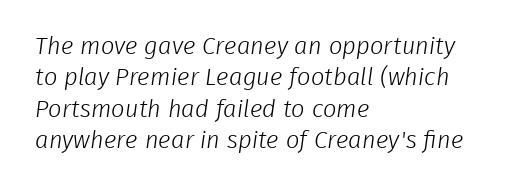
Q: Is the text bold? A: No.
Q: Is the text underlined? A: No.
Q: How is the paragraph aligned? A: Left-aligned.
Q: Is the spacing between letters normal or unusually wide? A: Normal.
Q: Is the spacing between lines tight, normal or loose? A: Normal.
